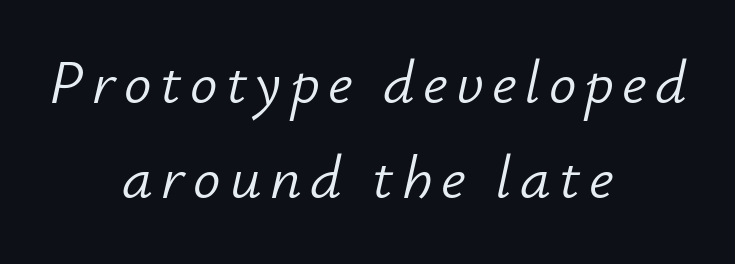
The image shows 61 px light type, italic (leaning right); set centered, normal line spacing (1.56x), not underlined; low stroke contrast and a small x-height.
